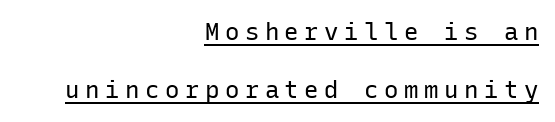
{"italic": "no", "bold": "no", "underline": "yes", "align": "right", "line_spacing": "loose", "line_spacing_ratio": 2.43, "letter_spacing": "wide", "letter_spacing_em": 0.23, "glyph_px": 24}
